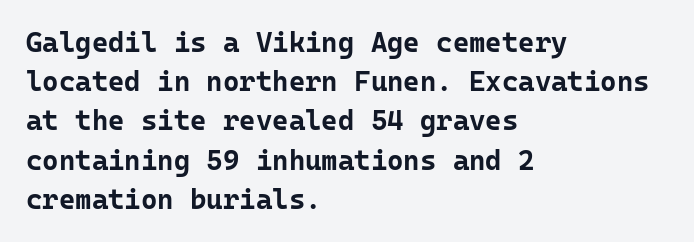
Students, note that the glyphs here touch the page at normal intervals. Rows of type keep a routine distance in the vertical direction. Look at the bottom of the vertical strokes: they stop flat, with no serifs. The glyphs are unaccompanied by any horizontal stroke below them. A full-strength bold gives these letters their thick strokes. Fixed-width glyphs throughout — classic coding-font behaviour.
